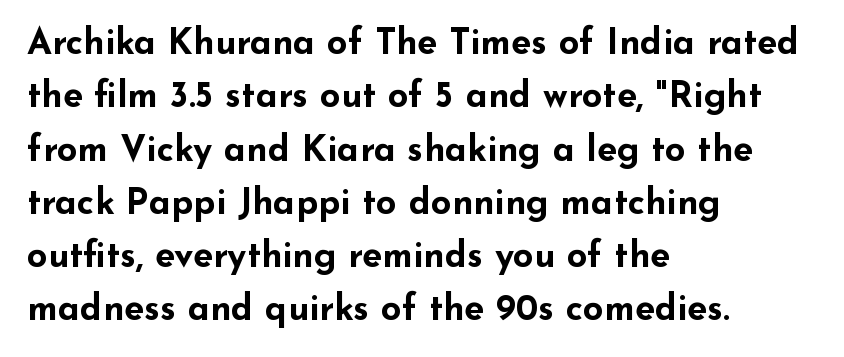
The image shows 36 px bold, wide sans-serif type, upright; set left-aligned, normal line spacing (1.48x), normal letter spacing, not underlined; low stroke contrast and a small x-height.
